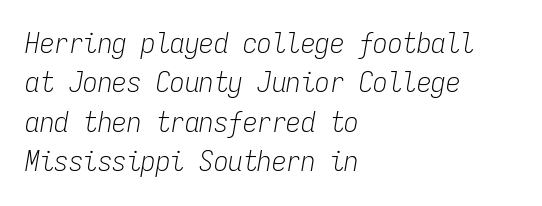
Inter-character spacing is left at the font's built-in metrics. Posture: slanted. Line starts are locked; line ends wander. The weight would be labelled regular, book, light, or lighter still. Fixed-width glyphs throughout — classic coding-font behaviour. Regarding leading, the lines here are spaced in the standard way.
